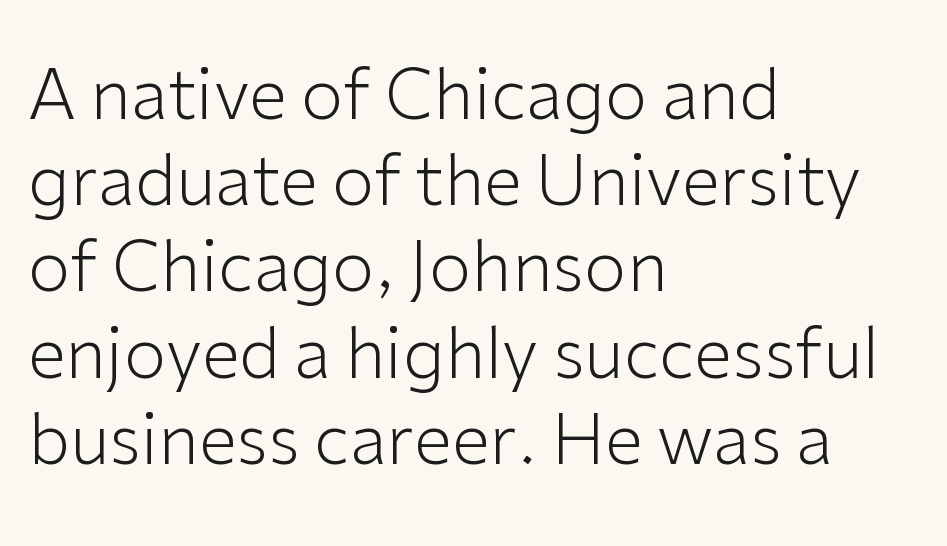
{"serif": "no", "italic": "no", "bold": "no", "weight": "light", "width": "normal", "stroke_contrast": "low", "x_height": "medium", "monospaced": "no", "underline": "no", "align": "left", "line_spacing": "normal", "line_spacing_ratio": 1.25, "letter_spacing": "normal", "letter_spacing_em": 0.0, "glyph_px": 69}
